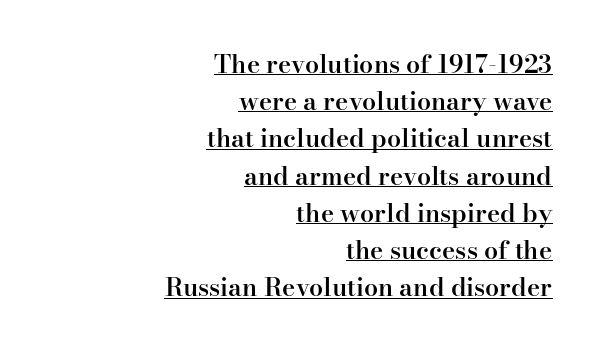
Q: Is the text bold? A: Semi-bold.
Q: Is the text italic (slanted)? A: No, it is upright.
Q: Is the text underlined? A: Yes.
Q: How is the paragraph aligned? A: Right-aligned.
Q: Is the spacing between letters normal or unusually wide? A: Normal.
Q: Is the spacing between lines tight, normal or loose? A: Normal.
